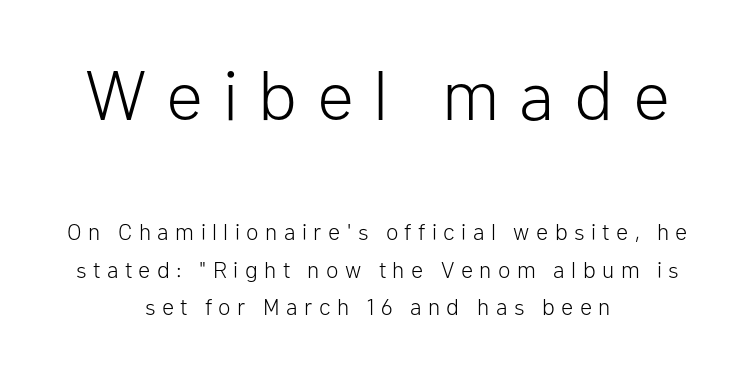
The image shows 70 px light sans-serif type, upright; set centered, normal line spacing (1.63x), unusually wide letter spacing (+0.28 em), not underlined; the first (top) block is 3.04x larger; low stroke contrast and a medium x-height.
